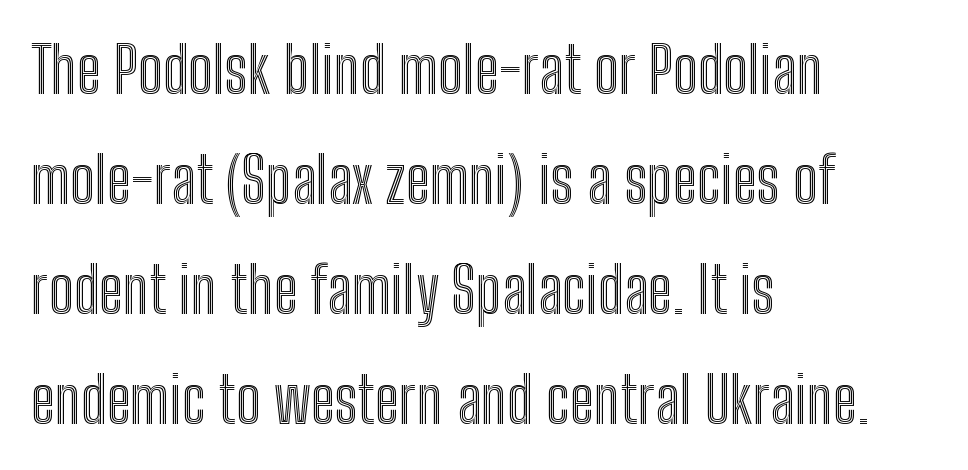
The image shows 64 px condensed type, upright; set left-aligned, line spacing 1.72x, normal letter spacing, not underlined; a medium x-height.
